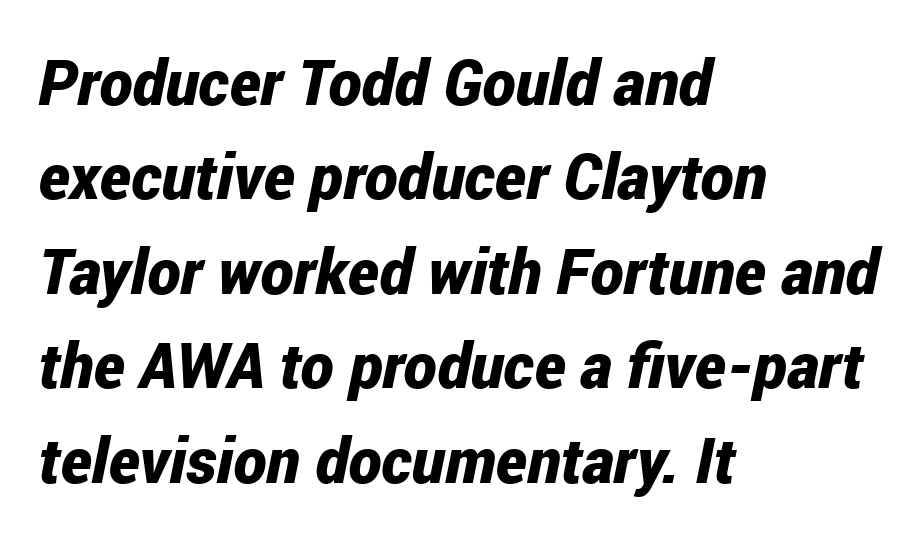
The face used here has the dense, thick strokes of a bold. Regular leading. The string is rendered with underlining switched off. The rendering uses natural spacing where letterforms have individual widths. Compared with typical body copy, the letter spacing here is the same.
